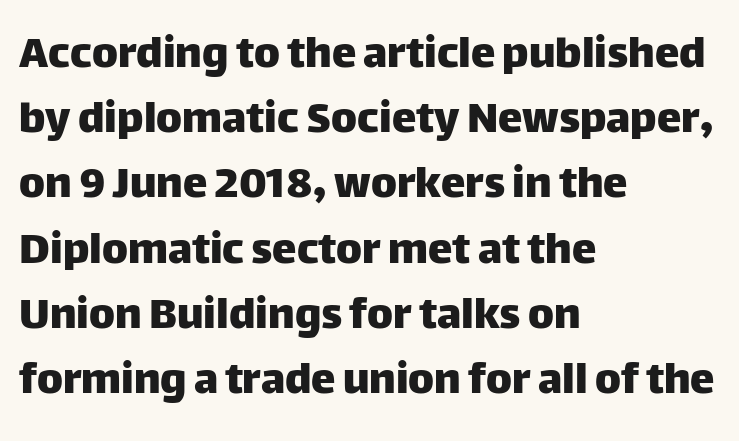
The image shows 49 px sans-serif type, upright; set left-aligned, normal line spacing (1.33x), normal letter spacing, not underlined; low stroke contrast and a large x-height.
